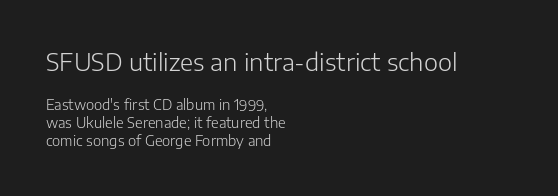
No word sits above an underline. If you measured baseline to baseline, you'd find a middling distance. Think standard paragraph weight, or any step lighter than that. Does extra space separate the letters? No, they use regular spacing. The axis of the letterforms is exactly vertical. Left-aligned paragraph, ragged on the right.
